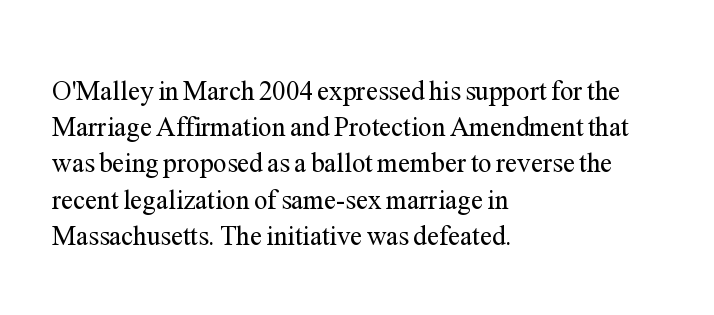
{"italic": "no", "bold": "no", "underline": "no", "align": "left", "line_spacing": "normal", "line_spacing_ratio": 1.34, "letter_spacing": "normal", "letter_spacing_em": 0.0, "glyph_px": 27}
